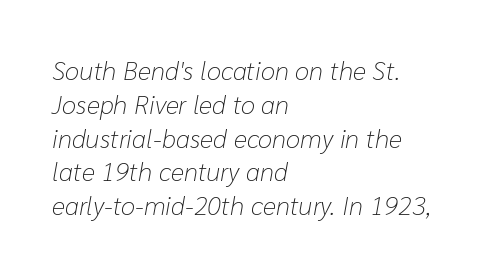
The image shows 26 px text type, italic (leaning right); set left-aligned, normal line spacing (1.3x), normal letter spacing, not underlined.
